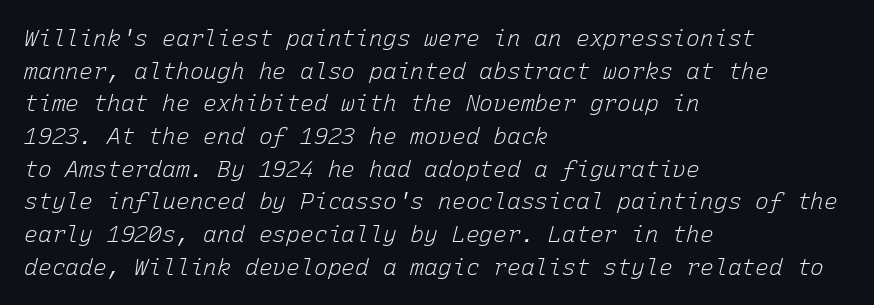
The image shows 23 px text type, italic (leaning right); set left-aligned, normal line spacing (1.42x), normal letter spacing, not underlined.
